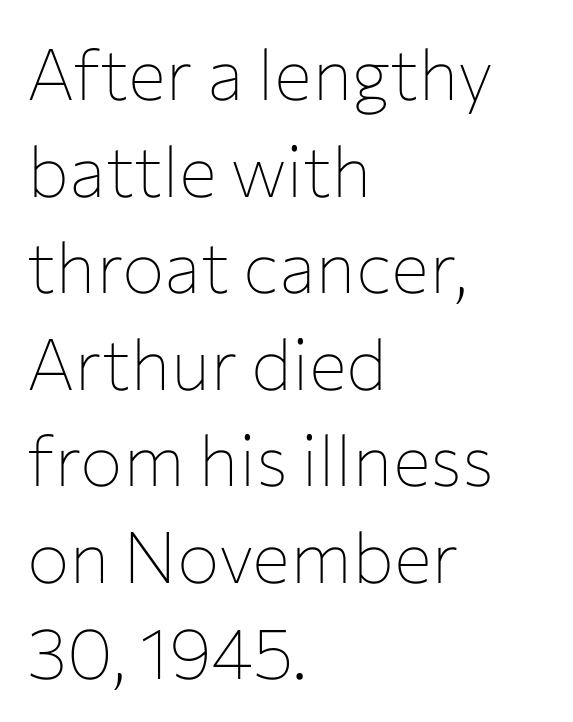
The foot of each line stays bare and open. The face used here is a sans, in the tradition of grotesques and geometrics. This is not heavy type; no bold has been used. Nope, not italic — everything's standing straight.
